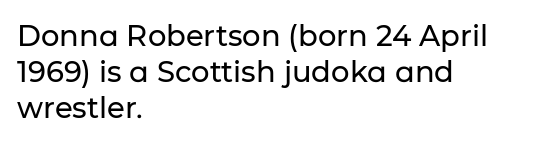
The image shows 29 px sans-serif type, upright; set left-aligned, line spacing 1.24x, normal letter spacing, not underlined; low stroke contrast and a medium x-height.
